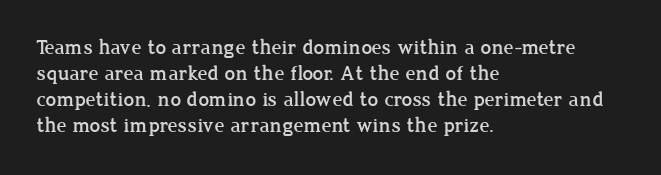
The typesetter chose a ragged-right arrangement here. The type sits square on the baseline with zero lean. There is no visible air inserted between adjacent glyphs. Has an underline been added? It has not.
